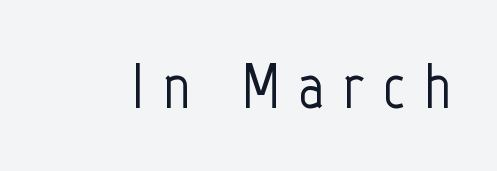
The image shows 65 px condensed sans-serif type, upright; set unusually wide letter spacing (+0.28 em), not underlined; low stroke contrast and a medium x-height.
